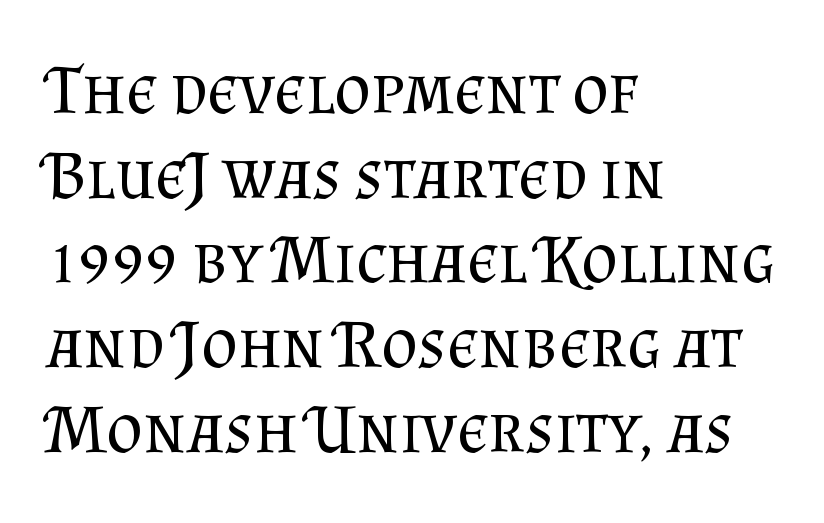
Q: Is the text bold? A: No.
Q: Is the text italic (slanted)? A: No, it is upright.
Q: Is the typeface a serif or a sans-serif typeface? A: Serif.
Q: Is the text underlined? A: No.
Q: How is the paragraph aligned? A: Left-aligned.
Q: Is the spacing between letters normal or unusually wide? A: Normal.
Q: Width (condensed, normal, or wide)? A: Normal.
Q: Stroke contrast? A: Medium.
Q: x-height? A: Small.
Q: Monospaced? A: No.
